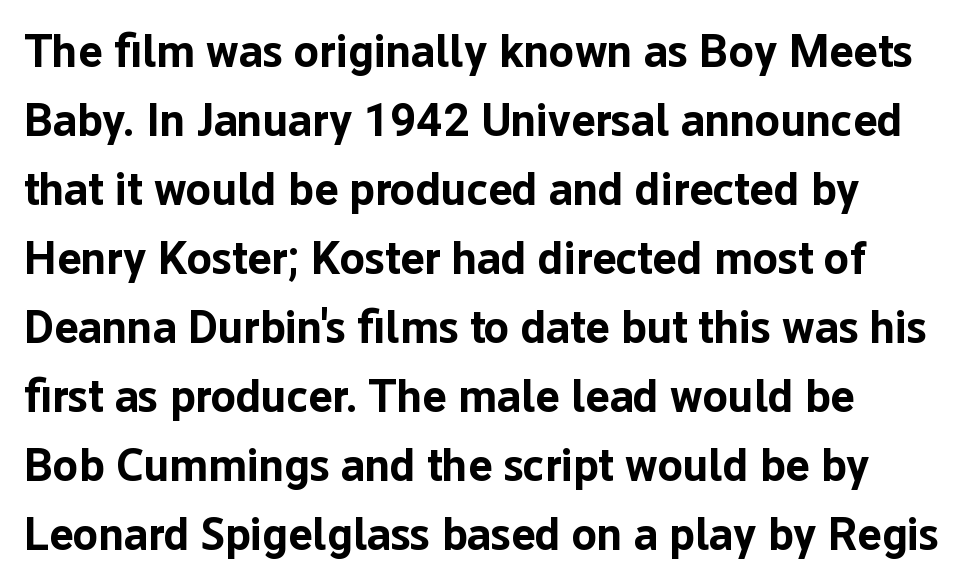
Honestly, the row spacing looks completely unremarkable. Posture: upright roman. Decoration check: the copy has no underline. Looks like regular typesetting: each glyph gets only the width it needs.
